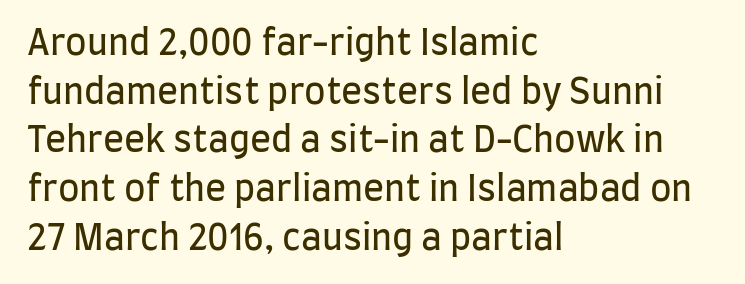
{"serif": "no", "italic": "no", "bold": "no", "weight": "regular", "width": "condensed", "stroke_contrast": "low", "x_height": "large", "monospaced": "no", "underline": "no", "align": "left", "line_spacing": "normal", "line_spacing_ratio": 1.39, "letter_spacing": "normal", "letter_spacing_em": 0.0, "glyph_px": 35}
